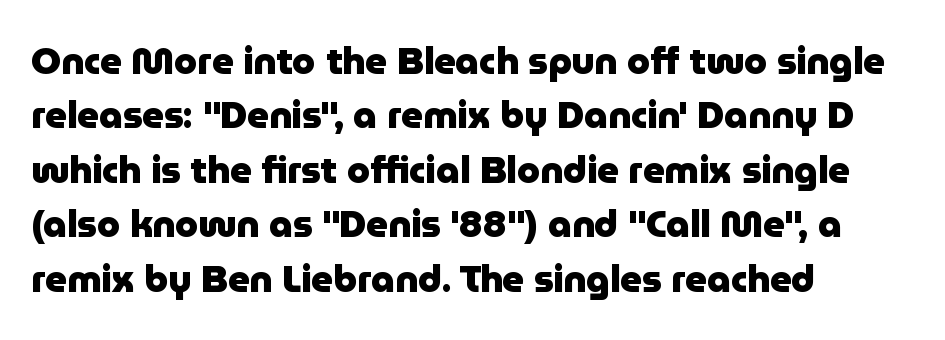
Every letter is thick-stroked: bold, no question. Think of a printed novel: that variable character pitch is what you see here. Is the letter spacing exaggerated? No — it looks like the ordinary default. A typesetter would label this face a sans. Normally led — the rows are evenly, conventionally spaced.
